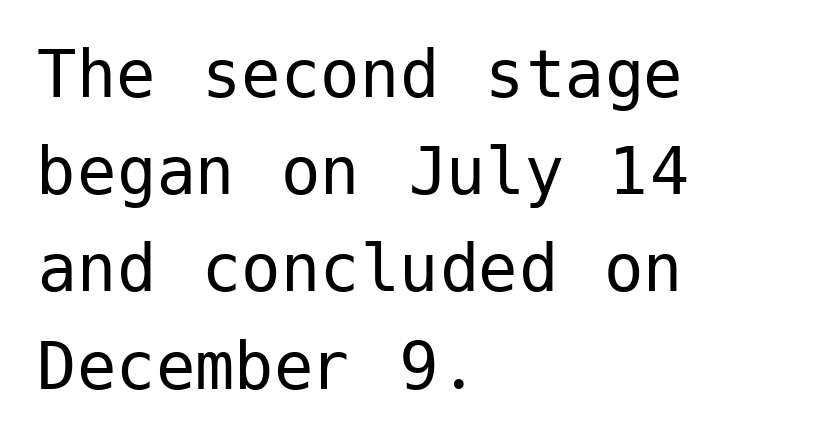
{"serif": "no", "italic": "no", "bold": "no", "weight": "regular", "width": "normal", "stroke_contrast": "low", "x_height": "medium", "underline": "no", "align": "left", "line_spacing_ratio": 1.23, "letter_spacing": "normal", "letter_spacing_em": 0.0, "glyph_px": 79}
